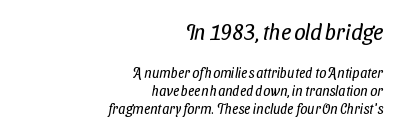
The image shows 22 px text type; set right-aligned, normal line spacing (1.29x), normal letter spacing, not underlined; the first (top) block is 1.57x larger.
